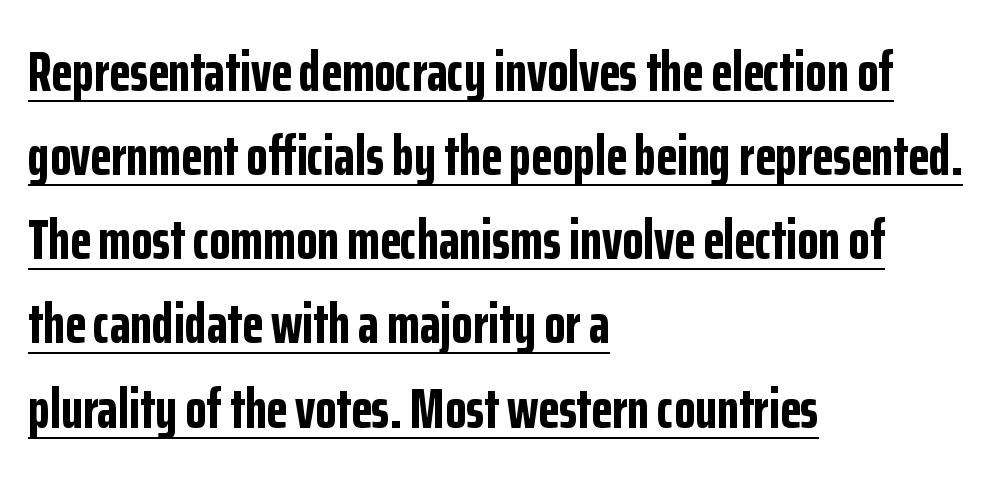
Q: Is the text bold? A: Yes.
Q: Is the text italic (slanted)? A: No, it is upright.
Q: Is the typeface a serif or a sans-serif typeface? A: Sans-serif.
Q: Is the text underlined? A: Yes.
Q: How is the paragraph aligned? A: Left-aligned.
Q: Is the spacing between letters normal or unusually wide? A: Normal.
Q: Is the spacing between lines tight, normal or loose? A: Normal.
Q: Width (condensed, normal, or wide)? A: Condensed.
Q: Stroke contrast? A: Low.
Q: x-height? A: Medium.
Q: Monospaced? A: No.
